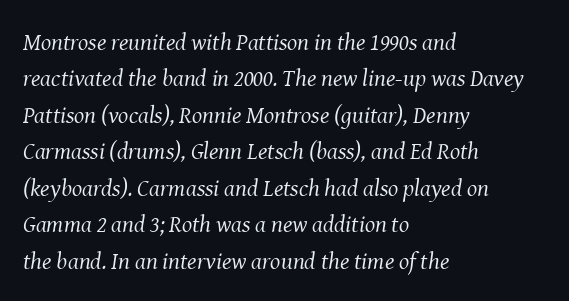
Q: Is the text bold? A: No.
Q: Is the text italic (slanted)? A: Yes, it leans right by about 8 degrees.
Q: Is the text underlined? A: No.
Q: How is the paragraph aligned? A: Left-aligned.
Q: Is the spacing between letters normal or unusually wide? A: Normal.
Q: Is the spacing between lines tight, normal or loose? A: Normal.
